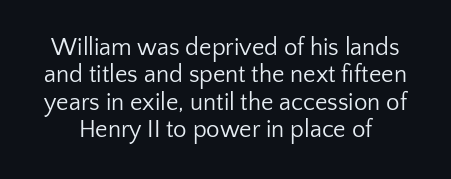
The image shows 24 px text type, upright; set tight line spacing (1.14x), normal letter spacing, not underlined.
